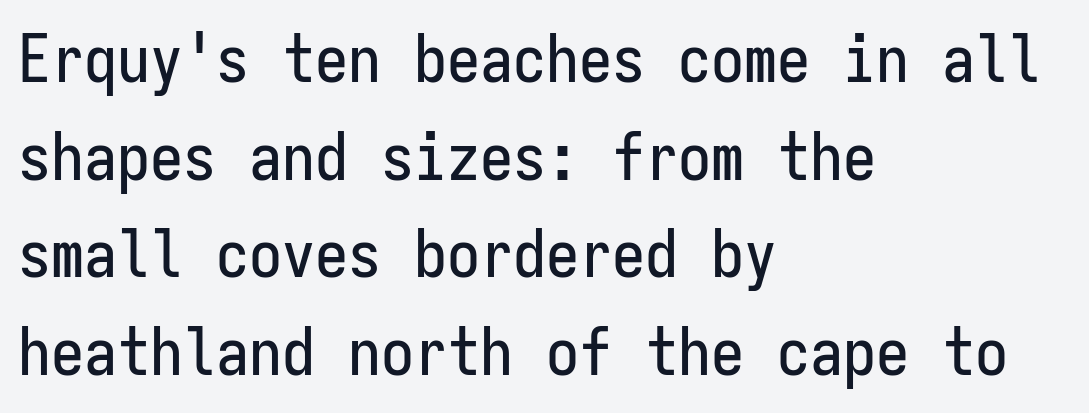
This sample uses a sans-serif face. The passage shown has conventional tracking throughout. A classic flush-left, rag-right setting is used for this passage. Ordinary non-slanted type is in use. Descenders hang freely into open space. Regular leading.
